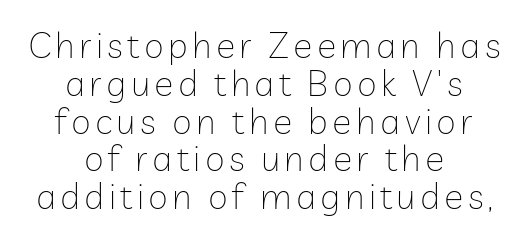
Interline gaps are noticeably narrow in this sample. These lines are composed in type without serifs. Stems here are at most as thick as an everyday book face. Character widths vary here, with narrow letters taking less room than wide ones.
